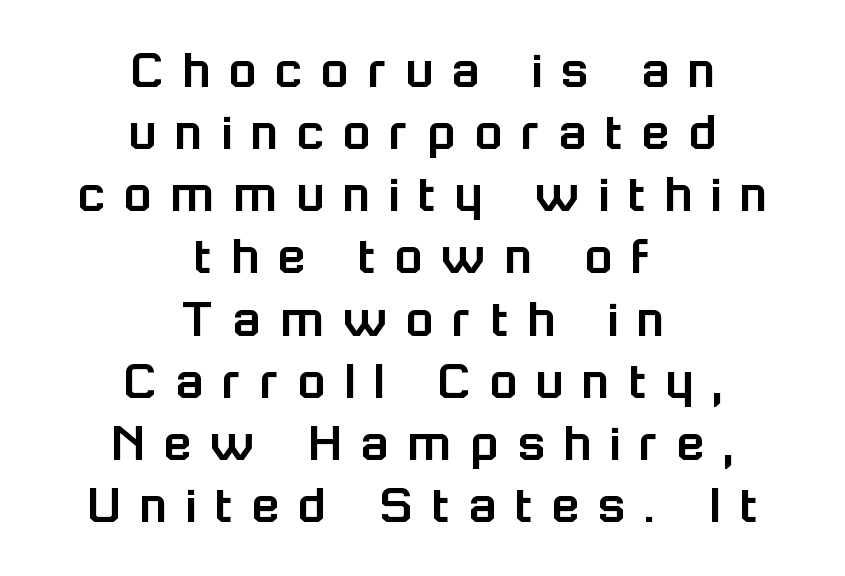
Q: Is the text italic (slanted)? A: No, it is upright.
Q: Is the typeface a serif or a sans-serif typeface? A: Sans-serif.
Q: Is the text underlined? A: No.
Q: How is the paragraph aligned? A: Centered.
Q: Is the spacing between letters normal or unusually wide? A: Unusually wide.
Q: Is the spacing between lines tight, normal or loose? A: Tight.
Q: Width (condensed, normal, or wide)? A: Normal.
Q: Stroke contrast? A: Low.
Q: x-height? A: Medium.
Q: Monospaced? A: No.
